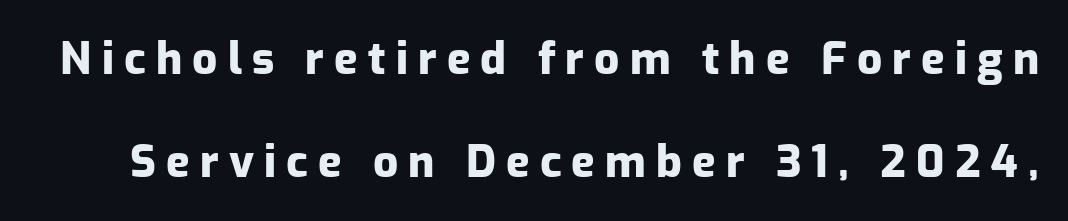
{"serif": "no", "italic": "no", "bold": "yes", "weight": "heavy", "width": "normal", "stroke_contrast": "low", "x_height": "medium", "monospaced": "no", "underline": "no", "line_spacing": "loose", "line_spacing_ratio": 2.33, "letter_spacing": "wide", "letter_spacing_em": 0.23, "glyph_px": 44}
